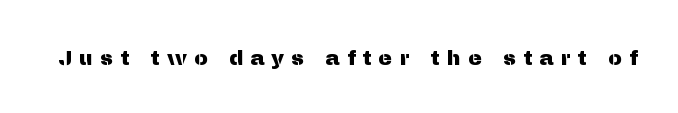
Q: Is the text italic (slanted)? A: No, it is upright.
Q: Is the text underlined? A: No.
Q: Is the spacing between letters normal or unusually wide? A: Unusually wide.
